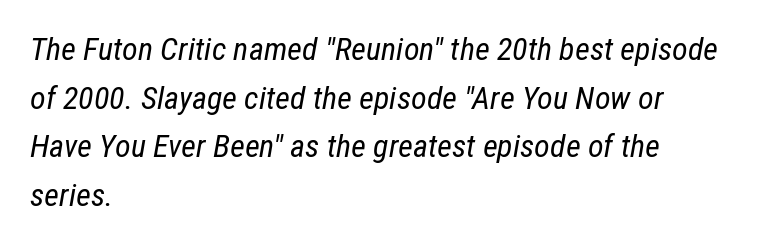
Q: Is the text bold? A: No.
Q: Is the text italic (slanted)? A: Yes, it leans right by about 12 degrees.
Q: Is the text underlined? A: No.
Q: How is the paragraph aligned? A: Left-aligned.
Q: Is the spacing between letters normal or unusually wide? A: Normal.
Q: Is the spacing between lines tight, normal or loose? A: Normal.
Q: Width (condensed, normal, or wide)? A: Condensed.
Q: Stroke contrast? A: Low.
Q: x-height? A: Medium.
Q: Monospaced? A: No.
